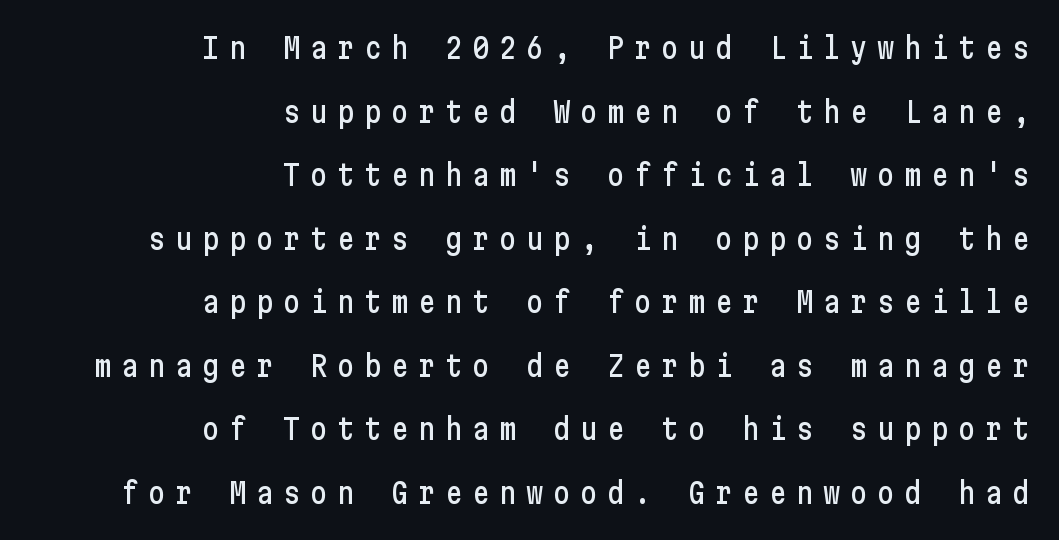
{"serif": "no", "italic": "no", "width": "condensed", "stroke_contrast": "low", "x_height": "medium", "underline": "no", "align": "right", "line_spacing": "loose", "line_spacing_ratio": 2.19, "letter_spacing": "wide", "letter_spacing_em": 0.33, "glyph_px": 29}
